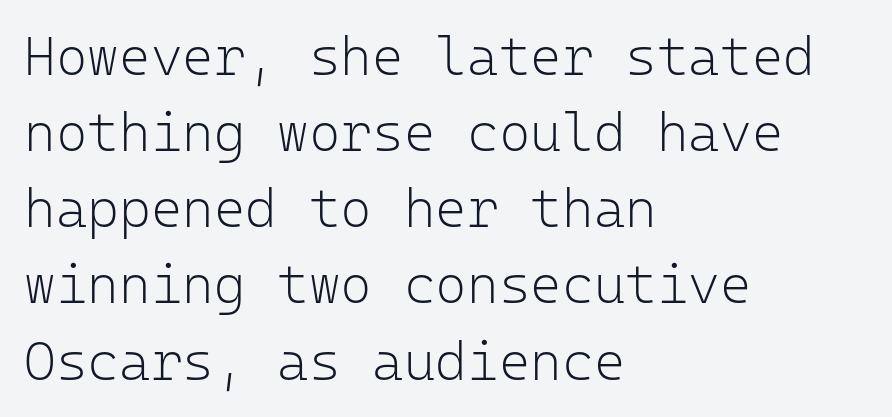
The image shows 54 px light sans-serif type, upright, monospaced; set left-aligned, normal line spacing (1.41x), normal letter spacing, not underlined; low stroke contrast and a medium x-height.
